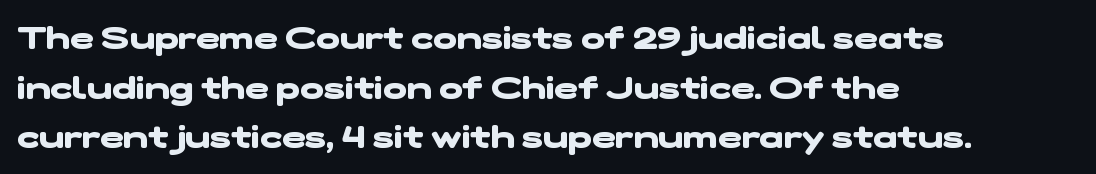
The image shows 32 px heavy, wide sans-serif type; set left-aligned, normal line spacing (1.55x), normal letter spacing, not underlined; low stroke contrast and a medium x-height.
